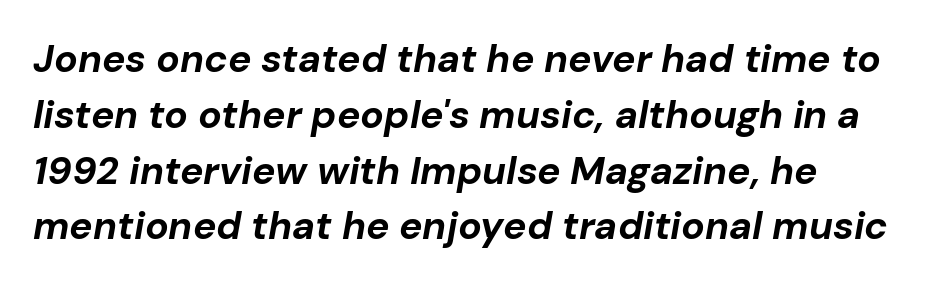
Q: Is the text bold? A: Yes.
Q: Is the text italic (slanted)? A: Yes, it leans right by about 10 degrees.
Q: Is the text underlined? A: No.
Q: Is the spacing between letters normal or unusually wide? A: Normal.
Q: Is the spacing between lines tight, normal or loose? A: Normal.
Q: Width (condensed, normal, or wide)? A: Normal.
Q: Stroke contrast? A: Low.
Q: x-height? A: Medium.
Q: Monospaced? A: No.
